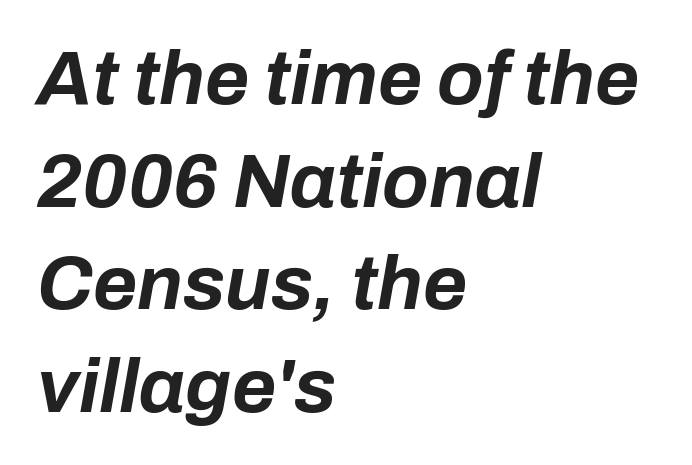
{"italic": "yes", "lean": "right", "slant_degrees": 10, "bold": "yes", "weight": "bold", "width": "normal", "stroke_contrast": "low", "x_height": "medium", "monospaced": "no", "underline": "no", "align": "left", "line_spacing": "normal", "line_spacing_ratio": 1.35, "letter_spacing": "normal", "letter_spacing_em": 0.0, "glyph_px": 76}
